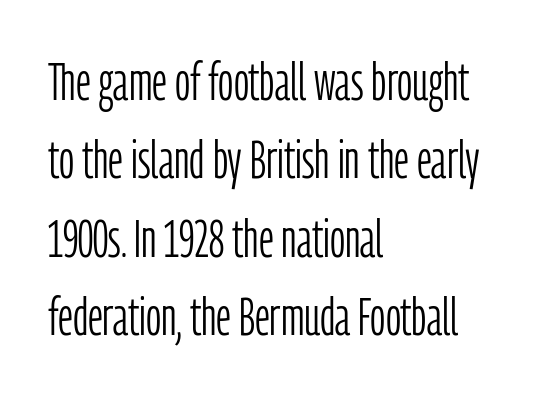
The image shows 53 px light, condensed sans-serif type, upright; set left-aligned, normal line spacing (1.48x), normal letter spacing, not underlined; low stroke contrast and a medium x-height.
